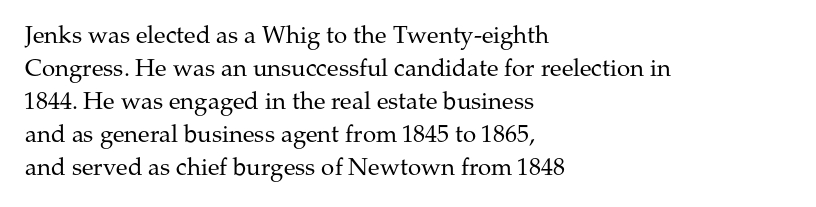
{"italic": "no", "bold": "no", "underline": "no", "align": "left", "line_spacing": "normal", "line_spacing_ratio": 1.37, "letter_spacing": "normal", "letter_spacing_em": 0.0, "glyph_px": 24}
